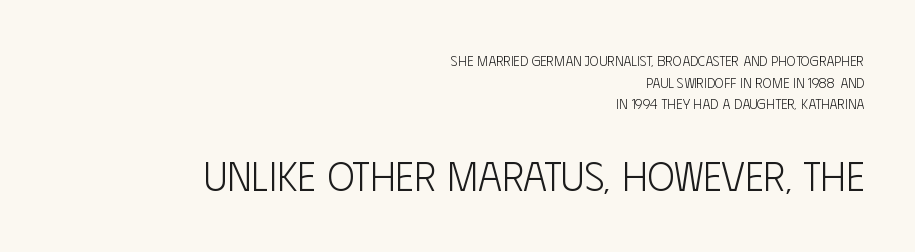
The image shows 41 px light, condensed sans-serif type, upright; set right-aligned, normal line spacing (1.54x), normal letter spacing, not underlined; the second (bottom) block is 2.93x larger; low stroke contrast and a large x-height.
